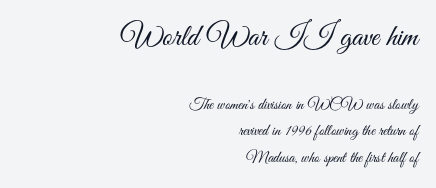
The weight tops out at a normal text grade. The rendering keeps characters at their native spacing. The lines in this sample share a right terminus and differ only in where they begin. The letters advance in unequal steps, a hallmark of proportional type. The baseline area is clear.
